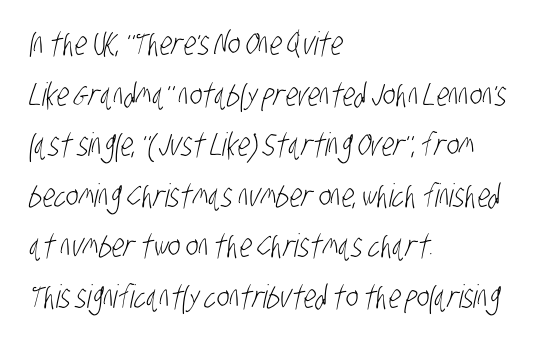
{"serif": "no", "bold": "no", "weight": "light", "width": "condensed", "stroke_contrast": "low", "x_height": "large", "monospaced": "no", "underline": "no", "align": "left", "line_spacing": "normal", "line_spacing_ratio": 1.58, "letter_spacing": "normal", "letter_spacing_em": 0.0, "glyph_px": 32}
